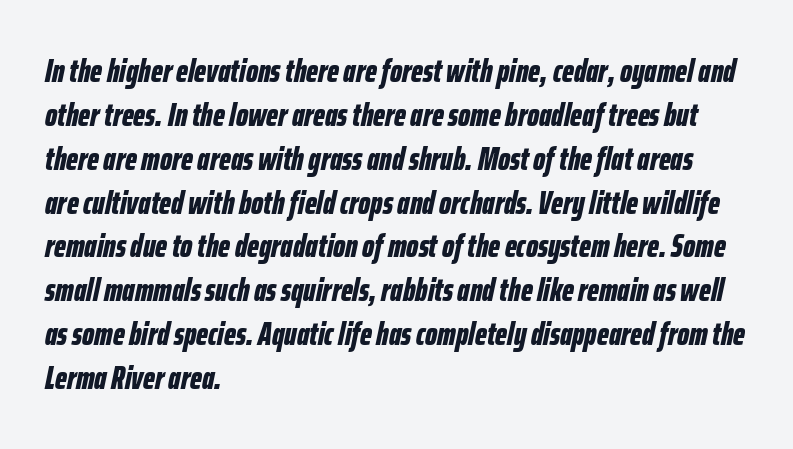
The image shows 32 px bold, condensed type, italic (leaning right); set left-aligned, normal line spacing (1.37x), normal letter spacing, not underlined; low stroke contrast and a medium x-height.
